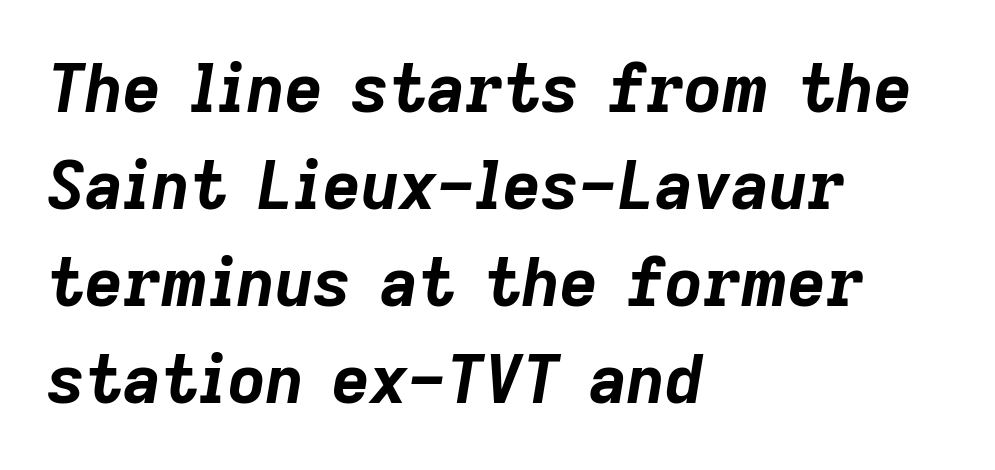
The image shows 66 px bold type, italic (leaning right); set left-aligned, normal line spacing (1.47x), normal letter spacing, not underlined; low stroke contrast and a medium x-height.
